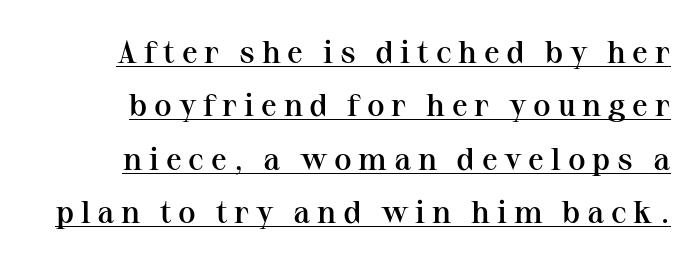
Upright lettering throughout. Regarding serifs, this sample has them. I'd describe the lettering as semibold — firm but not a full bold. Think of a printed novel: that variable character pitch is what you see here. Compared with typical paragraphs, the rows here are spaced about the same. Spacing between characters has been opened up far beyond the box default.
